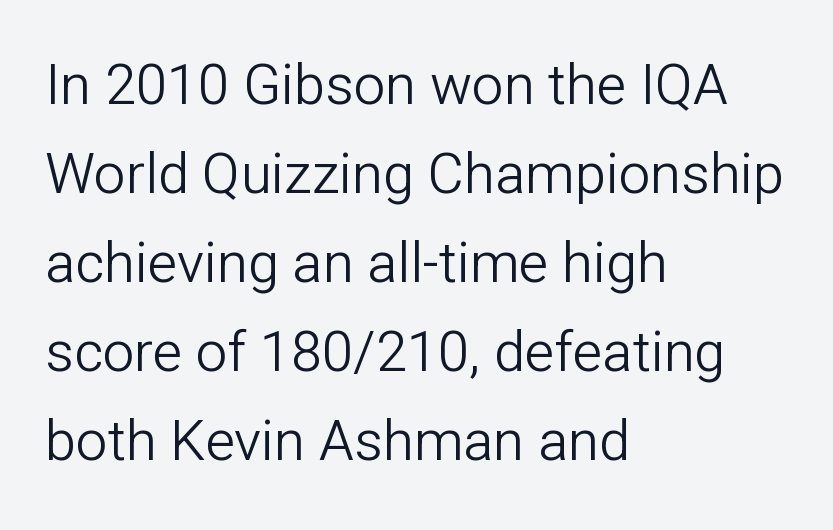
Quick note: interline space is typical. Stems and bowls with no extra thickness — not bold. What kind of face is this? One without serifs — a sans. Glyph-to-glyph distance matches everyday printed text. Horizontally, the lines are justified to the leading edge only. The zone under the glyphs is completely vacant.
